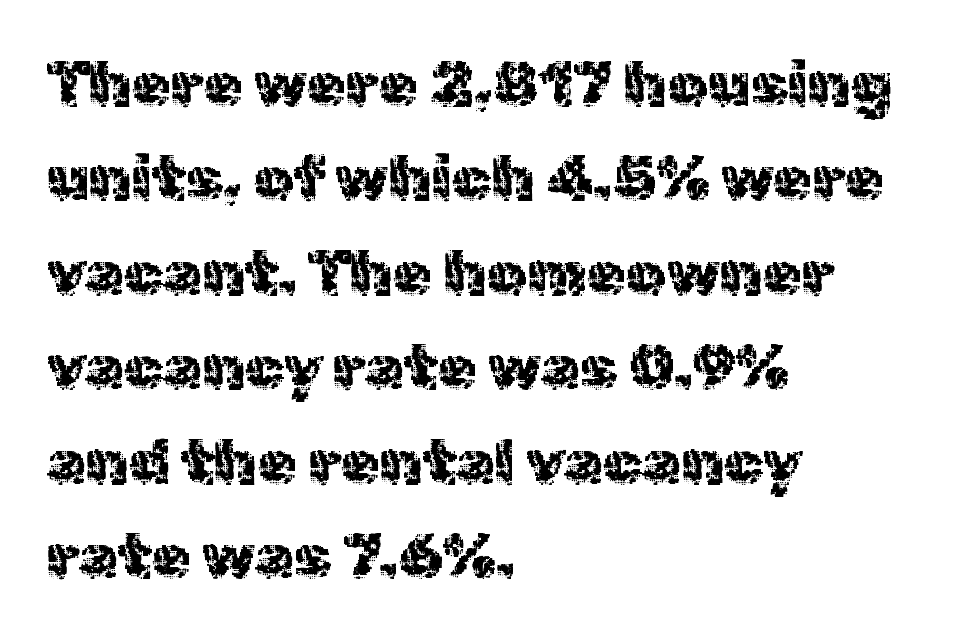
The image shows 63 px sans-serif type, upright; set left-aligned, normal line spacing (1.5x), normal letter spacing, not underlined; a medium x-height.
